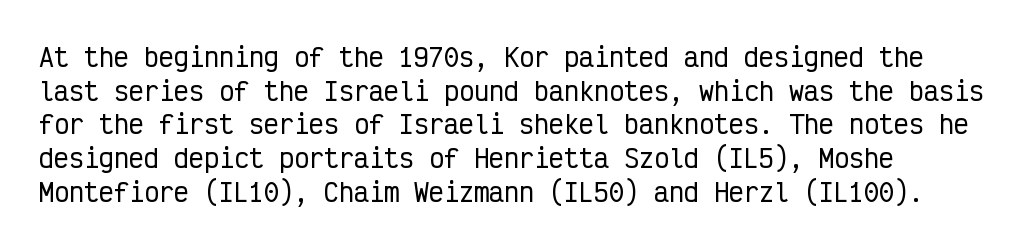
Q: Is the text italic (slanted)? A: No, it is upright.
Q: Is the text underlined? A: No.
Q: Is the spacing between letters normal or unusually wide? A: Normal.
Q: Is the spacing between lines tight, normal or loose? A: Normal.
